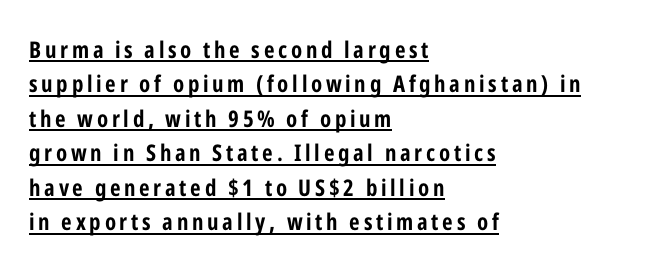
Q: Is the text bold? A: Yes.
Q: Is the text italic (slanted)? A: No, it is upright.
Q: Is the text underlined? A: Yes.
Q: How is the paragraph aligned? A: Left-aligned.
Q: Is the spacing between lines tight, normal or loose? A: Normal.
